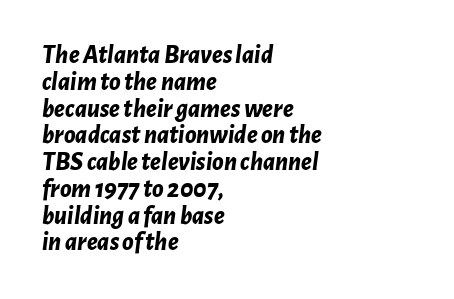
You can tell it's italic because the verticals aren't actually vertical. The passage shown stacks its lines with hardly any gap. Each word holds together tightly as a unit, with standard inter-letter gaps. Rule under the text: the space is simply empty. The rag falls on the right side of this text block. Emphasis by weight is at full strength: bold.
